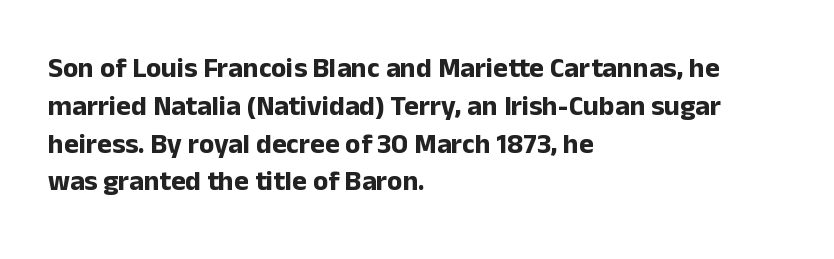
The image shows 28 px bold sans-serif type, upright; set left-aligned, normal line spacing (1.35x), normal letter spacing, not underlined; low stroke contrast and a medium x-height.
